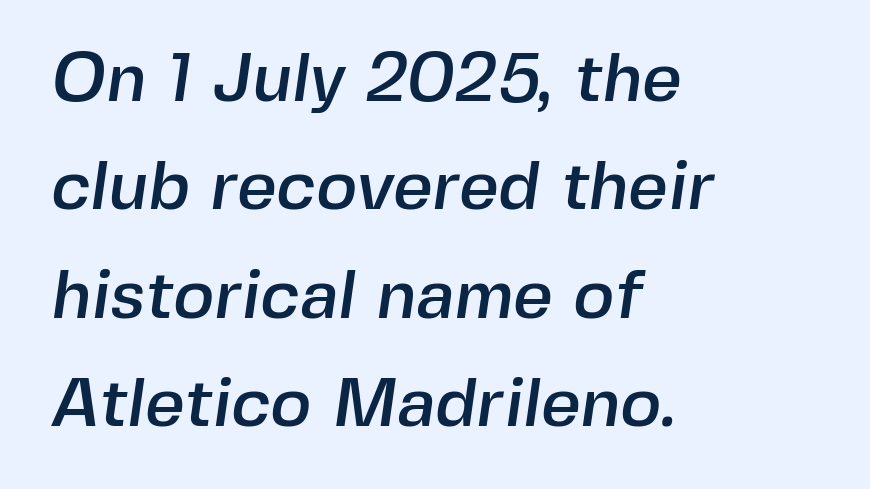
The image shows 69 px sans-serif type; set left-aligned, normal line spacing (1.57x), normal letter spacing, not underlined; a medium x-height.
